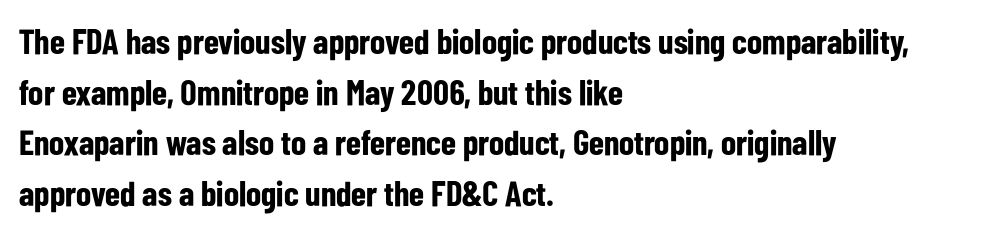
Q: Is the text bold? A: Yes.
Q: Is the text italic (slanted)? A: No, it is upright.
Q: Is the typeface a serif or a sans-serif typeface? A: Sans-serif.
Q: Is the text underlined? A: No.
Q: How is the paragraph aligned? A: Left-aligned.
Q: Is the spacing between letters normal or unusually wide? A: Normal.
Q: Is the spacing between lines tight, normal or loose? A: Normal.
Q: Width (condensed, normal, or wide)? A: Condensed.
Q: Stroke contrast? A: Low.
Q: x-height? A: Medium.
Q: Monospaced? A: No.
